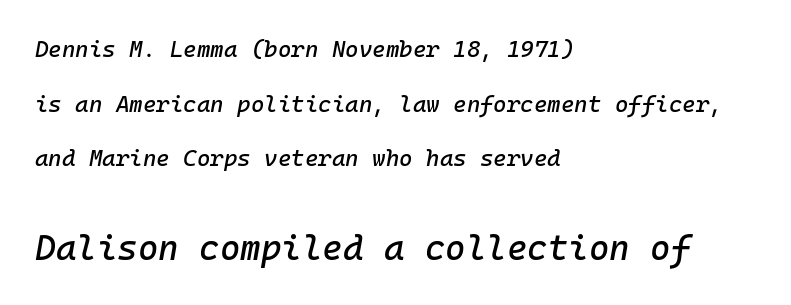
The image shows 35 px text type, italic (leaning right), monospaced; set left-aligned, loose line spacing (2.38x), normal letter spacing, not underlined; the second (bottom) block is 1.52x larger; low stroke contrast and a medium x-height.
